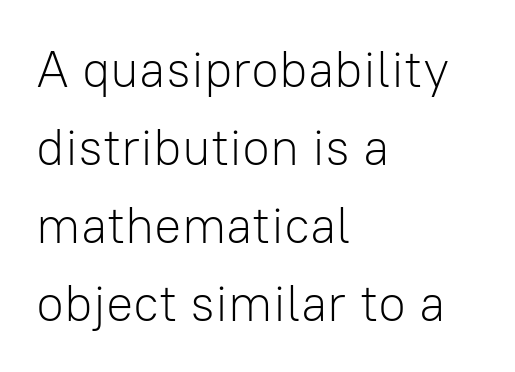
Each letter's strokes conclude bluntly, with no projecting serifs. Successive baselines arrive at the customary interval. The gaps between neighbouring characters are ordinary and unremarkable. Alignment: flush left.
